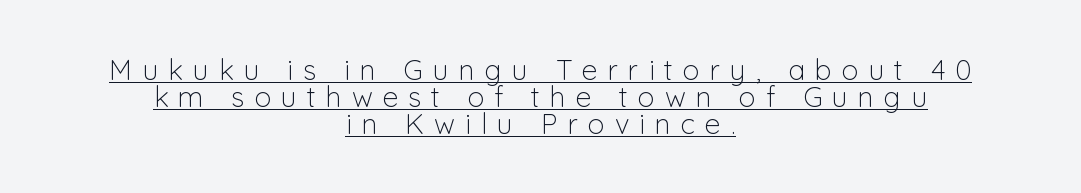
The image shows 28 px light sans-serif type, upright; set centered, tight line spacing (0.96x), unusually wide letter spacing (+0.36 em), underlined; low stroke contrast and a medium x-height.
